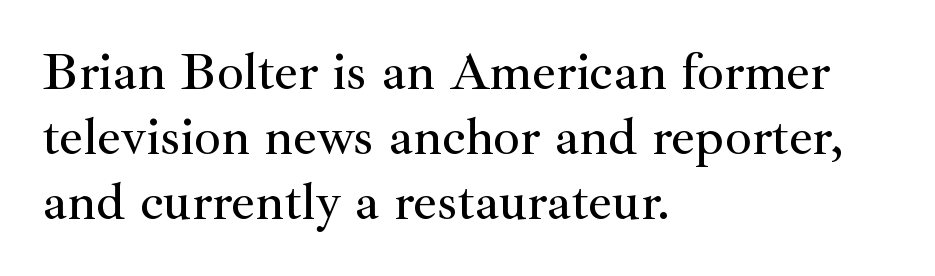
Plain, unruled lines of type. You can tell from the footed stems that serif type was used. The passage shown has conventional tracking throughout. Every stem runs plumb, perpendicular to the baseline.
